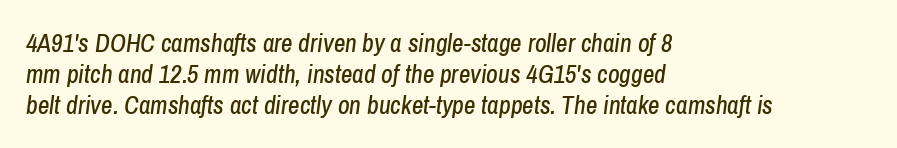
Left-aligned paragraph, ragged on the right. When letters slant like this, we call the style italic. The tracking reads as untouched default to a designer's eye. Rule under the text: the space is simply empty.
